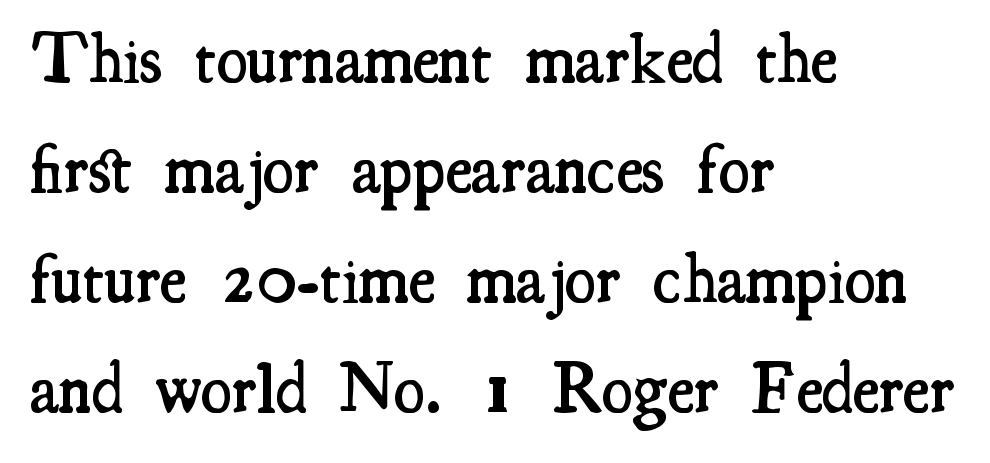
The line texture is even and compact thanks to regular tracking. Vertical strokes here are truly vertical. Varying glyph widths throughout — classic text-font behaviour. The designer left line spacing at the default. Regarding serifs, this sample has them. This rendering uses left alignment, leaving the right contour irregular.
